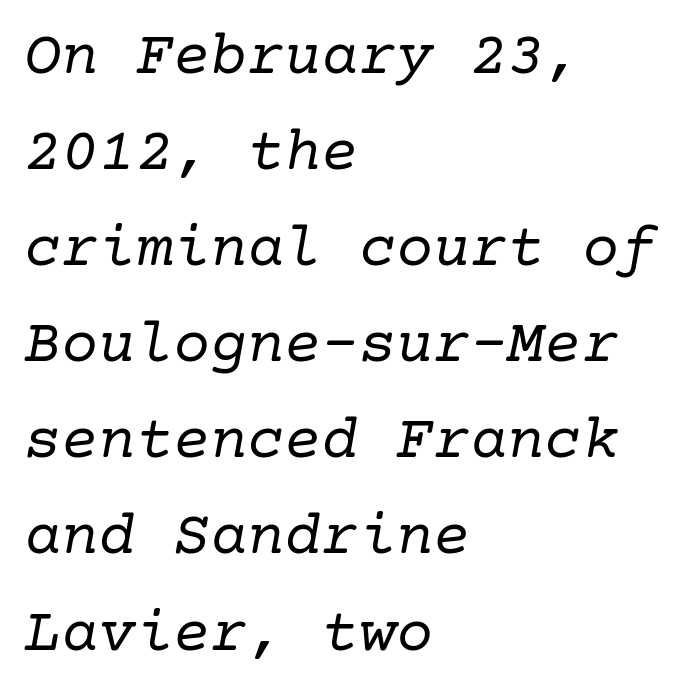
Q: Is the text bold? A: No.
Q: Is the text italic (slanted)? A: Yes, it leans right by about 10 degrees.
Q: Is the typeface a serif or a sans-serif typeface? A: Serif.
Q: Is the text underlined? A: No.
Q: How is the paragraph aligned? A: Left-aligned.
Q: Is the spacing between letters normal or unusually wide? A: Normal.
Q: Is the spacing between lines tight, normal or loose? A: Normal.
Q: Width (condensed, normal, or wide)? A: Normal.
Q: Stroke contrast? A: Low.
Q: x-height? A: Medium.
